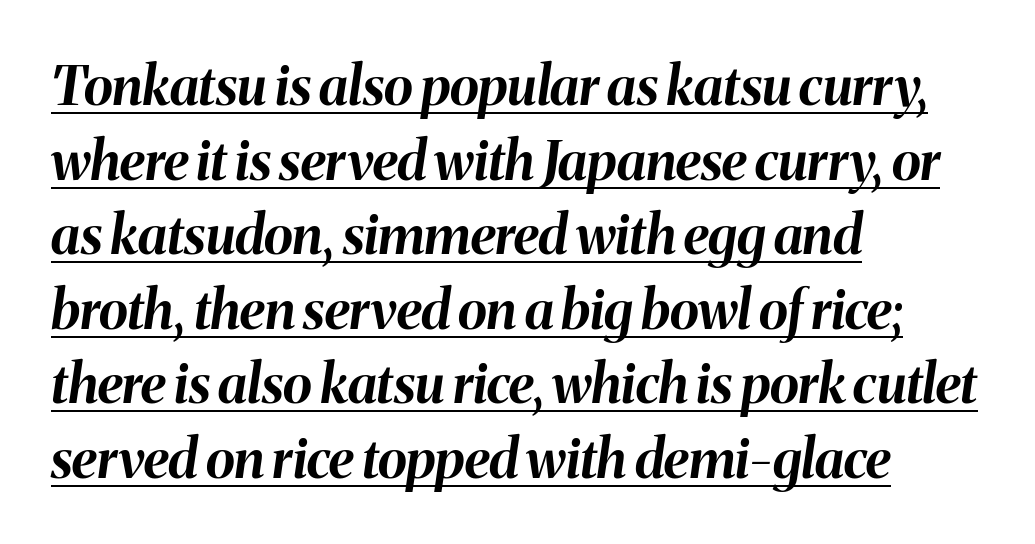
This sample has the flowing, uneven cadence of proportional lettering. The glyphs have the mass of a bold cut. Line beginnings align vertically; line endings do not. Inter-character spacing is left at the font's built-in metrics.
